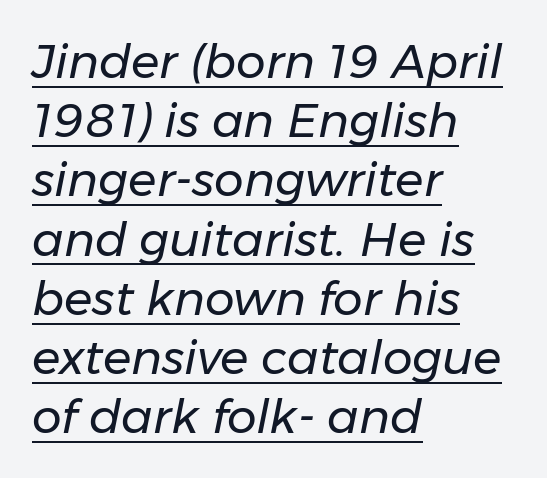
Q: Is the text bold? A: No.
Q: Is the text italic (slanted)? A: Yes, it leans right by about 11 degrees.
Q: Is the text underlined? A: Yes.
Q: How is the paragraph aligned? A: Left-aligned.
Q: Is the spacing between letters normal or unusually wide? A: Normal.
Q: Is the spacing between lines tight, normal or loose? A: Normal.
Q: Width (condensed, normal, or wide)? A: Normal.
Q: Stroke contrast? A: Low.
Q: x-height? A: Medium.
Q: Monospaced? A: No.
